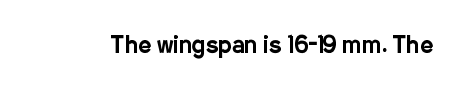
The image shows 23 px text type, upright; set normal letter spacing, not underlined.
